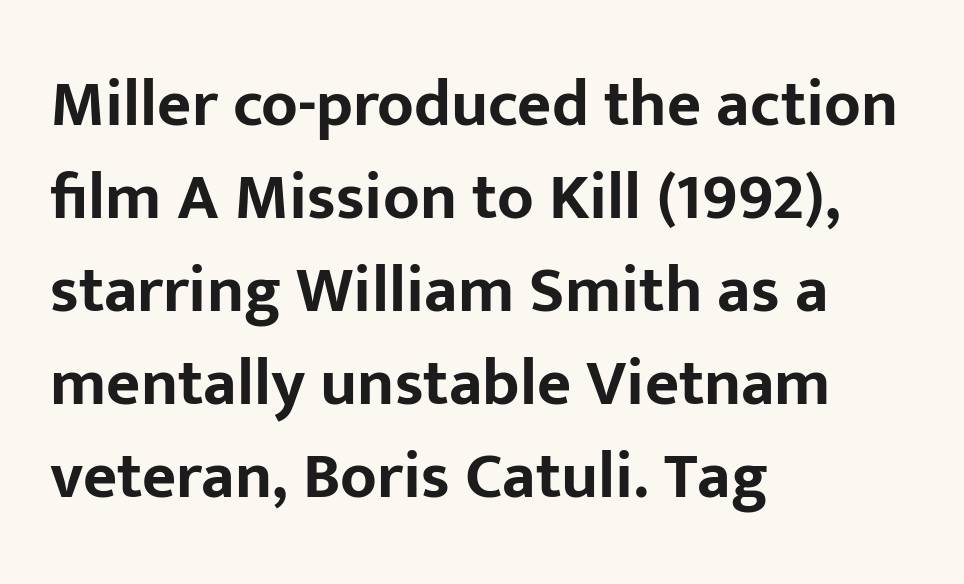
{"serif": "no", "italic": "no", "bold": "yes", "weight": "bold", "width": "normal", "stroke_contrast": "low", "x_height": "medium", "monospaced": "no", "underline": "no", "align": "left", "line_spacing": "normal", "line_spacing_ratio": 1.41, "letter_spacing": "normal", "letter_spacing_em": 0.0, "glyph_px": 66}
